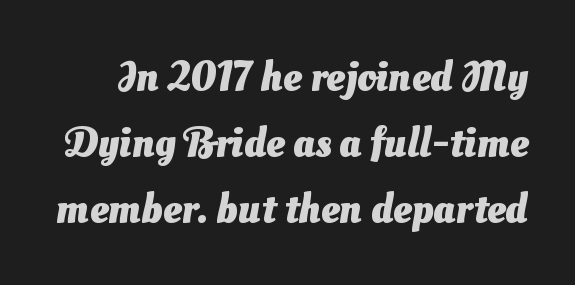
{"serif": "no", "bold": "yes", "weight": "heavy", "width": "normal", "stroke_contrast": "medium", "x_height": "small", "monospaced": "no", "underline": "no", "line_spacing": "normal", "line_spacing_ratio": 1.57, "letter_spacing": "normal", "letter_spacing_em": 0.0, "glyph_px": 42}
